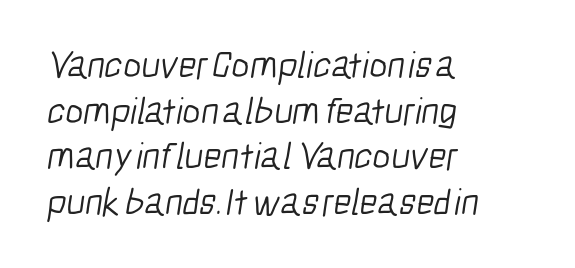
{"serif": "no", "bold": "no", "weight": "light", "width": "condensed", "stroke_contrast": "low", "x_height": "medium", "monospaced": "no", "underline": "no", "align": "left", "line_spacing_ratio": 1.2, "letter_spacing": "normal", "letter_spacing_em": 0.0, "glyph_px": 38}
